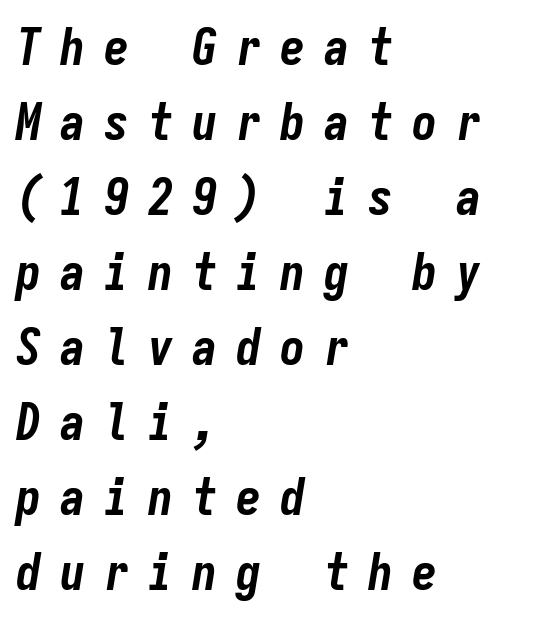
You could count columns in this text — the font is strictly monospaced. The letters are bold, with thick, heavy strokes. Compared with a centered layout, this one pins lines to the left instead. The tracking reads as deliberately expanded to a designer's eye.
